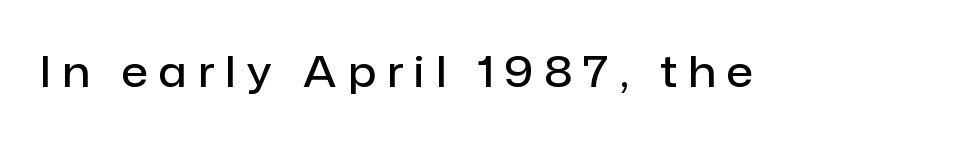
Moderately thickened strokes mark this as semibold type. Posture: upright roman. Bare-footed words on every line. A sans-serif font was chosen for this passage.
